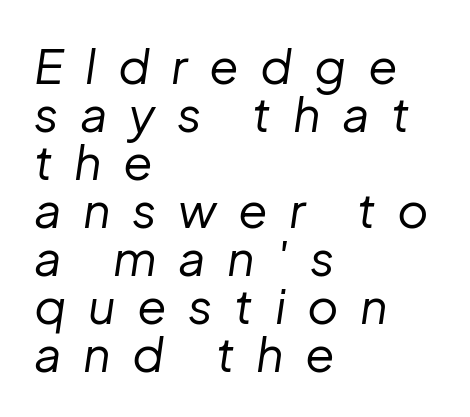
Q: Is the text bold? A: No.
Q: Is the text italic (slanted)? A: Yes, it leans right by about 8 degrees.
Q: Is the text underlined? A: No.
Q: How is the paragraph aligned? A: Left-aligned.
Q: Is the spacing between letters normal or unusually wide? A: Unusually wide.
Q: Is the spacing between lines tight, normal or loose? A: Tight.
Q: Width (condensed, normal, or wide)? A: Normal.
Q: Stroke contrast? A: Low.
Q: x-height? A: Medium.
Q: Monospaced? A: No.
